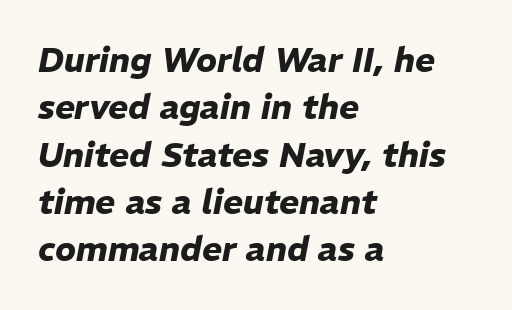
The vertical gap from one line to the next is medium. The lines in this sample share a left origin and differ only in where they stop. What weight is shown? A full bold with thick strokes. The rendering keeps characters at their native spacing. Would a proofreader flag this as italicized? Yes.
